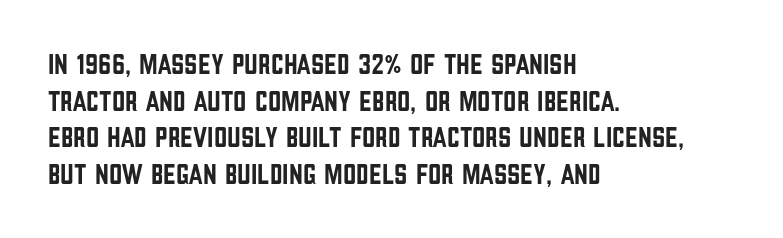
The image shows 29 px condensed sans-serif type, upright; set left-aligned, normal line spacing (1.26x), normal letter spacing, not underlined; low stroke contrast and a large x-height.
